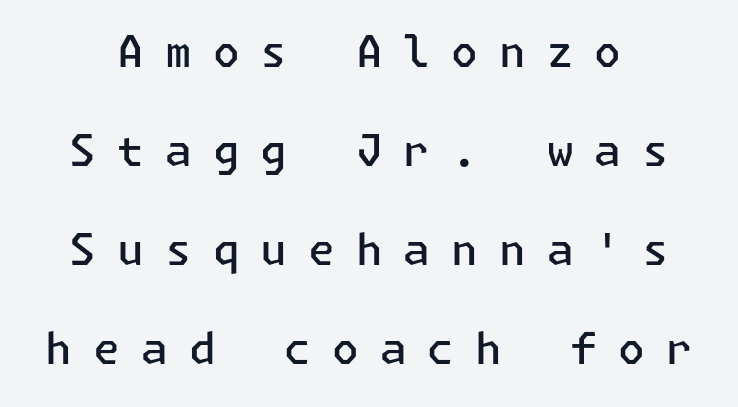
The image shows 43 px semibold sans-serif type, upright; set loose line spacing (2.3x), unusually wide letter spacing (+0.49 em), not underlined; low stroke contrast and a medium x-height.
